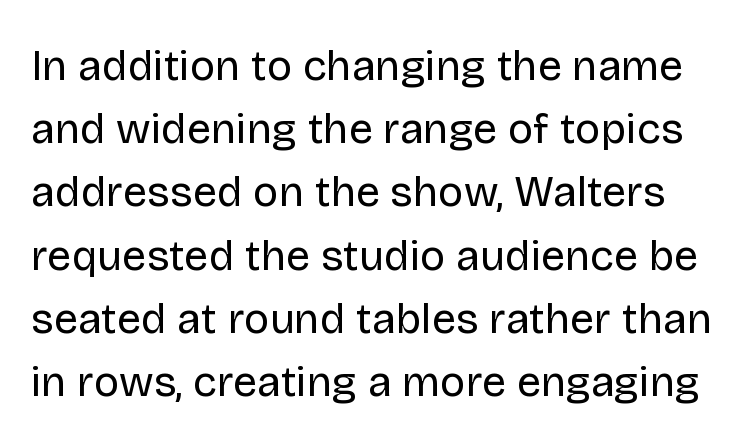
Q: Is the text bold? A: No.
Q: Is the text italic (slanted)? A: No, it is upright.
Q: Is the typeface a serif or a sans-serif typeface? A: Sans-serif.
Q: Is the text underlined? A: No.
Q: Is the spacing between letters normal or unusually wide? A: Normal.
Q: Is the spacing between lines tight, normal or loose? A: Normal.
Q: Width (condensed, normal, or wide)? A: Normal.
Q: Stroke contrast? A: Low.
Q: x-height? A: Large.
Q: Monospaced? A: No.
